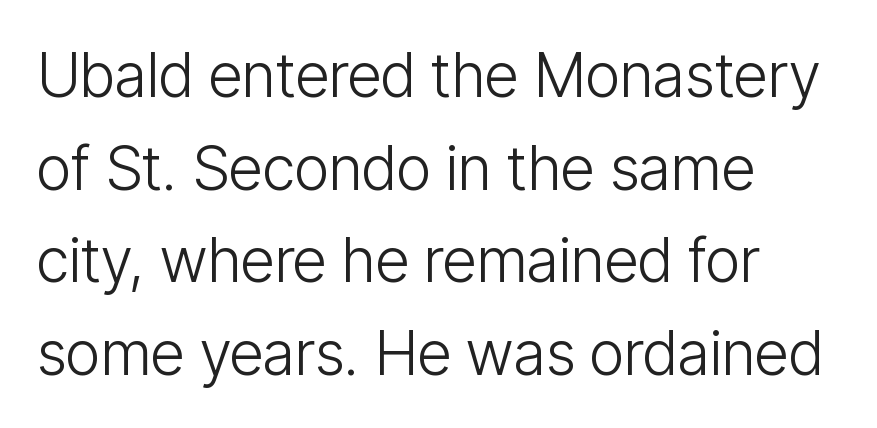
Is this a fixed-width face? No — the glyphs have proportional, varying widths. Descender tails drop into unmarked territory. Which margin do the lines hug? The left one — the right edge is uneven. Is there any slant? The stems are plumb.
